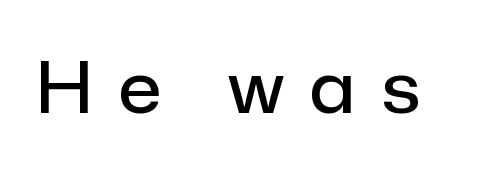
The image shows 70 px semibold sans-serif type, upright; set unusually wide letter spacing (+0.37 em), not underlined; low stroke contrast and a medium x-height.
